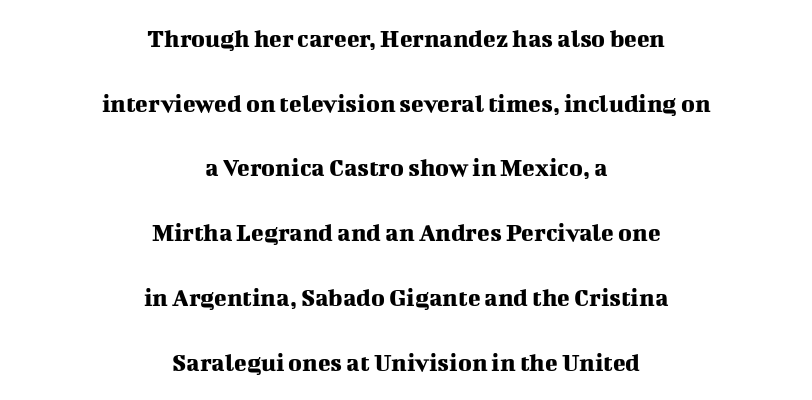
Q: Is the text italic (slanted)? A: No, it is upright.
Q: Is the text underlined? A: No.
Q: How is the paragraph aligned? A: Centered.
Q: Is the spacing between letters normal or unusually wide? A: Normal.
Q: Is the spacing between lines tight, normal or loose? A: Loose.
